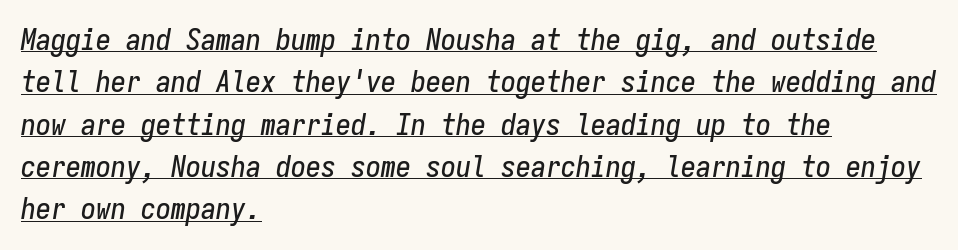
Q: Is the text italic (slanted)? A: Yes, it leans right by about 9 degrees.
Q: Is the text underlined? A: Yes.
Q: How is the paragraph aligned? A: Left-aligned.
Q: Is the spacing between letters normal or unusually wide? A: Normal.
Q: Is the spacing between lines tight, normal or loose? A: Normal.
Q: Width (condensed, normal, or wide)? A: Condensed.
Q: Stroke contrast? A: Low.
Q: x-height? A: Medium.
Q: Monospaced? A: Yes.
